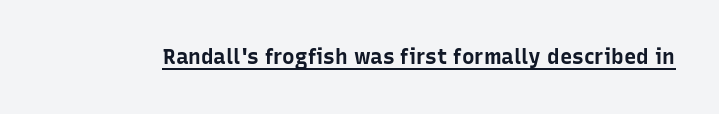
The image shows 21 px bold type, upright; set normal letter spacing, underlined.
